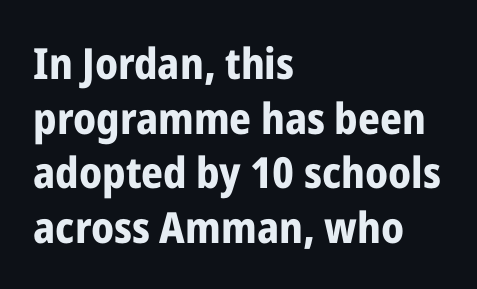
The image shows 43 px bold, condensed sans-serif type, upright; set left-aligned, normal line spacing (1.27x), normal letter spacing, not underlined; low stroke contrast and a medium x-height.
